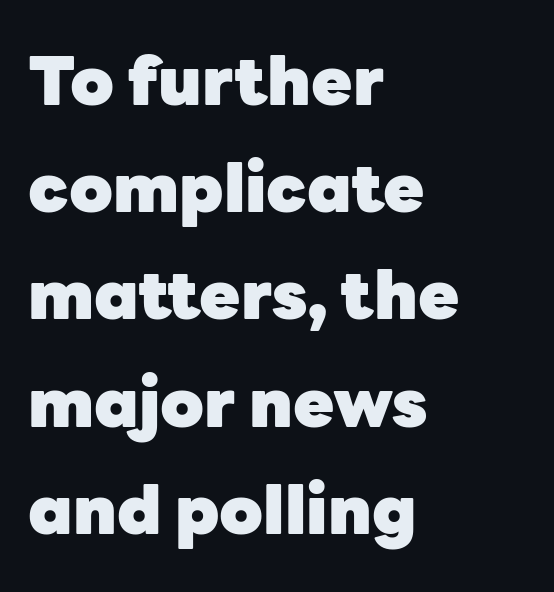
The image shows 67 px heavy sans-serif type, upright; set left-aligned, normal line spacing (1.6x), normal letter spacing, not underlined; low stroke contrast and a medium x-height.
